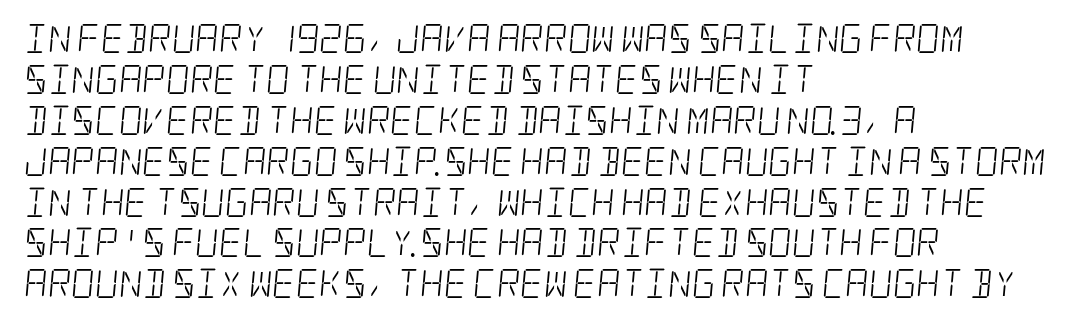
Q: Is the text bold? A: No.
Q: Is the typeface a serif or a sans-serif typeface? A: Serif.
Q: Is the text underlined? A: No.
Q: How is the paragraph aligned? A: Left-aligned.
Q: Is the spacing between letters normal or unusually wide? A: Normal.
Q: Is the spacing between lines tight, normal or loose? A: Normal.
Q: Width (condensed, normal, or wide)? A: Condensed.
Q: Stroke contrast? A: Low.
Q: x-height? A: Large.
